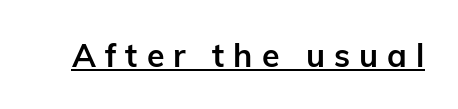
Q: Is the text bold? A: Yes.
Q: Is the text italic (slanted)? A: No, it is upright.
Q: Is the typeface a serif or a sans-serif typeface? A: Sans-serif.
Q: Is the text underlined? A: Yes.
Q: Is the spacing between letters normal or unusually wide? A: Unusually wide.
Q: Width (condensed, normal, or wide)? A: Normal.
Q: Stroke contrast? A: Low.
Q: x-height? A: Medium.
Q: Monospaced? A: No.
